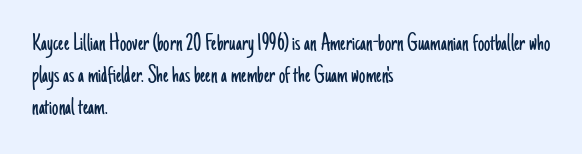
Q: Is the text bold? A: No.
Q: Is the text italic (slanted)? A: No, it is upright.
Q: Is the text underlined? A: No.
Q: How is the paragraph aligned? A: Left-aligned.
Q: Is the spacing between letters normal or unusually wide? A: Normal.
Q: Is the spacing between lines tight, normal or loose? A: Normal.
